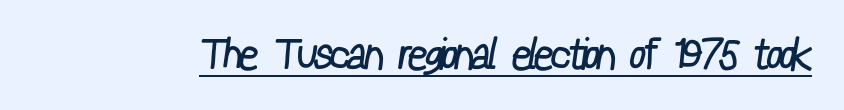
Honestly, the letter spacing is just normal — you wouldn't notice it. Weight class: somewhere from thin through regular. Regarding serifs, this sample does without them. The rendered words wear a rule along their underside. Character widths vary here, with narrow letters taking less room than wide ones.
